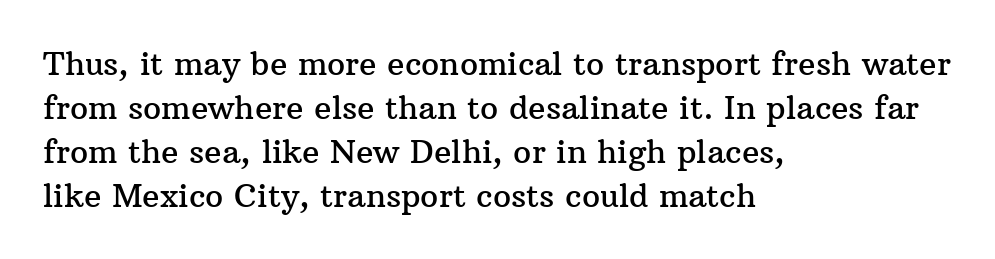
{"serif": "yes", "italic": "no", "width": "normal", "stroke_contrast": "medium", "x_height": "medium", "monospaced": "no", "underline": "no", "align": "left", "line_spacing": "normal", "line_spacing_ratio": 1.37, "letter_spacing": "normal", "letter_spacing_em": 0.0, "glyph_px": 32}
